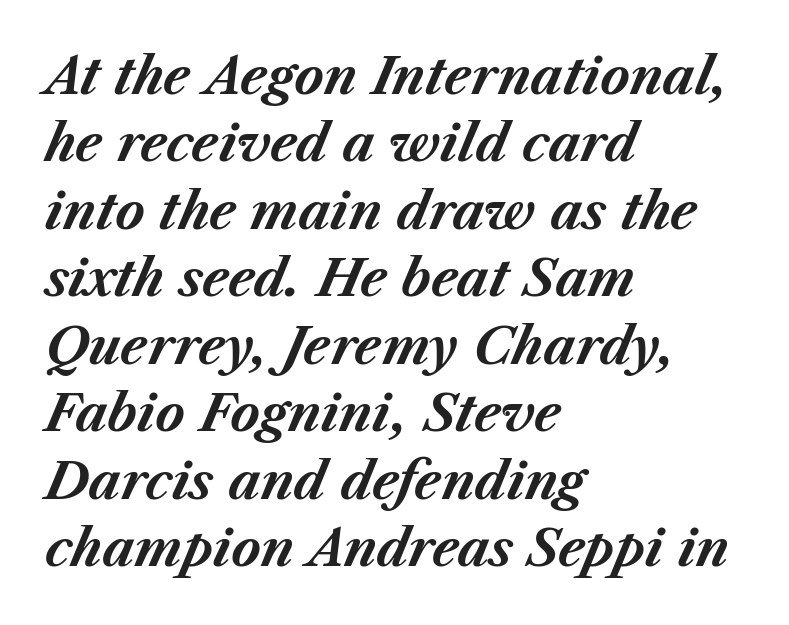
{"italic": "yes", "lean": "right", "slant_degrees": 23, "bold": "yes", "weight": "bold", "width": "normal", "stroke_contrast": "medium", "x_height": "medium", "monospaced": "no", "underline": "no", "align": "left", "line_spacing": "normal", "line_spacing_ratio": 1.35, "letter_spacing": "normal", "letter_spacing_em": 0.0, "glyph_px": 50}
